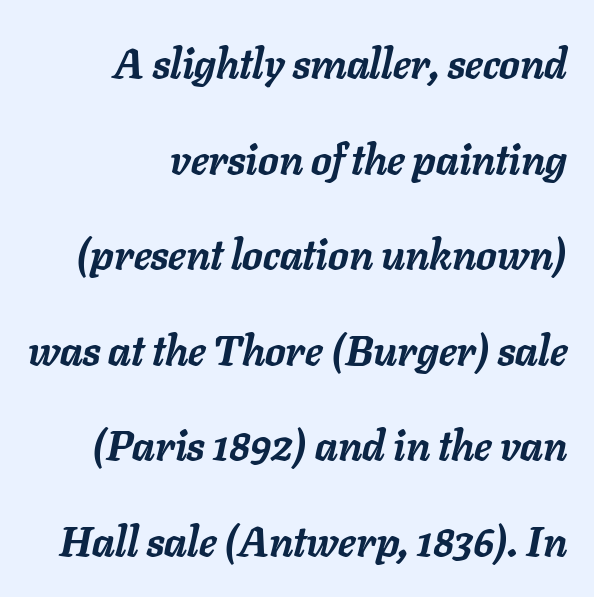
{"italic": "yes", "lean": "right", "slant_degrees": 11, "bold": "yes", "weight": "semibold", "width": "normal", "stroke_contrast": "low", "x_height": "medium", "monospaced": "no", "underline": "no", "align": "right", "line_spacing": "loose", "line_spacing_ratio": 2.33, "letter_spacing": "normal", "letter_spacing_em": 0.0, "glyph_px": 41}
